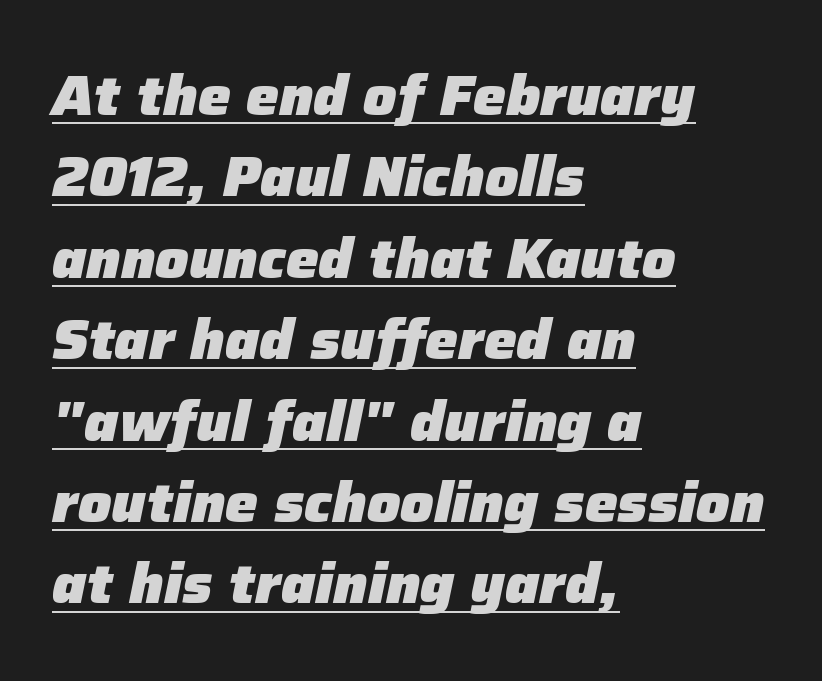
{"italic": "yes", "lean": "right", "slant_degrees": 12, "bold": "yes", "weight": "heavy", "width": "normal", "stroke_contrast": "low", "x_height": "medium", "monospaced": "no", "underline": "yes", "align": "left", "line_spacing": "normal", "line_spacing_ratio": 1.48, "letter_spacing": "normal", "letter_spacing_em": 0.0, "glyph_px": 55}
